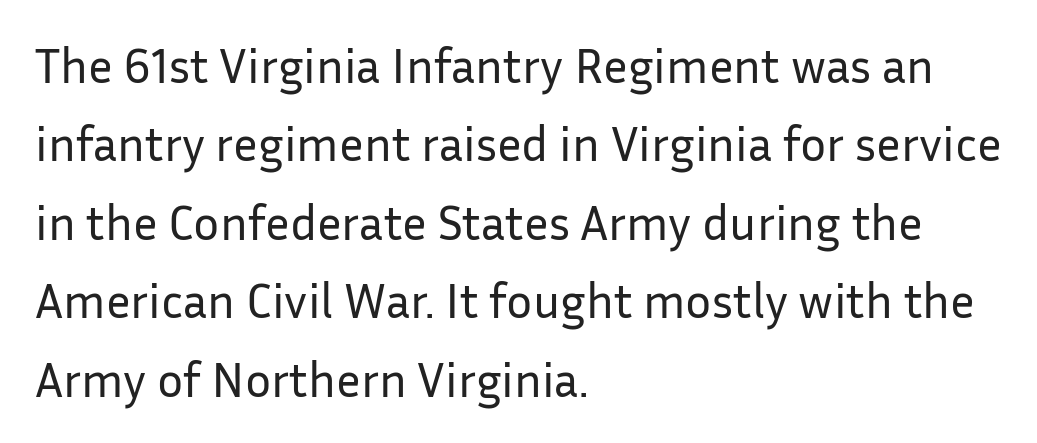
Q: Is the text bold? A: No.
Q: Is the text italic (slanted)? A: No, it is upright.
Q: Is the typeface a serif or a sans-serif typeface? A: Sans-serif.
Q: Is the text underlined? A: No.
Q: How is the paragraph aligned? A: Left-aligned.
Q: Is the spacing between letters normal or unusually wide? A: Normal.
Q: Is the spacing between lines tight, normal or loose? A: Normal.
Q: Width (condensed, normal, or wide)? A: Normal.
Q: Stroke contrast? A: Low.
Q: x-height? A: Medium.
Q: Monospaced? A: No.
